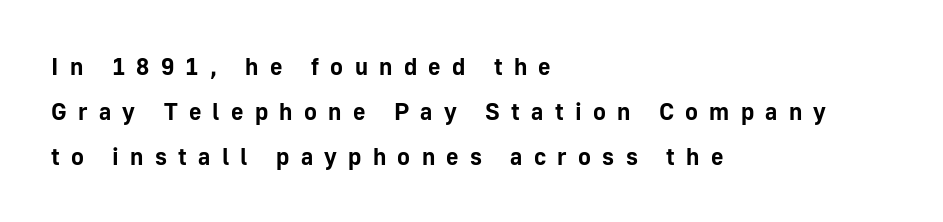
The image shows 24 px bold type, upright; set left-aligned, line spacing 1.87x, unusually wide letter spacing (+0.47 em), not underlined.
